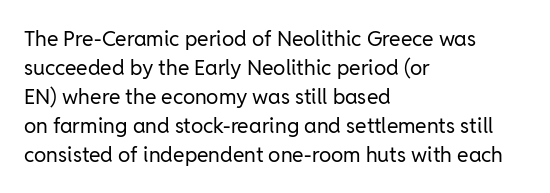
Q: Is the text bold? A: No.
Q: Is the text italic (slanted)? A: No, it is upright.
Q: Is the text underlined? A: No.
Q: How is the paragraph aligned? A: Left-aligned.
Q: Is the spacing between letters normal or unusually wide? A: Normal.
Q: Is the spacing between lines tight, normal or loose? A: Normal.
